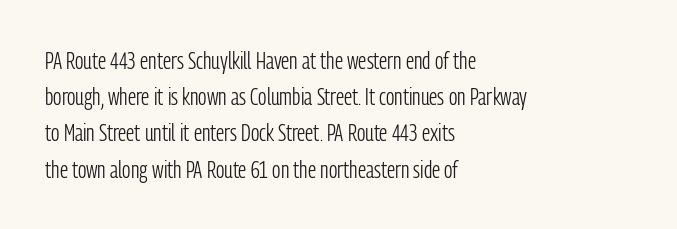
The image shows 24 px text type, upright; set left-aligned, normal line spacing (1.51x), normal letter spacing, not underlined.
